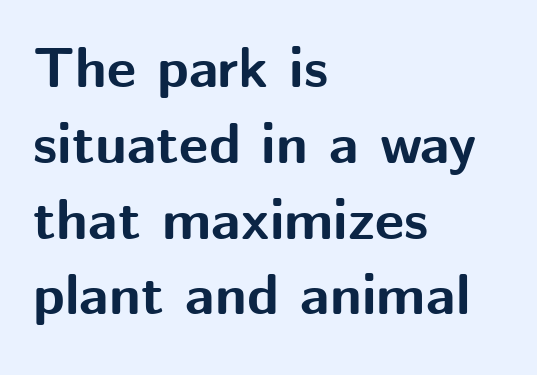
{"serif": "no", "italic": "no", "bold": "yes", "weight": "bold", "width": "normal", "stroke_contrast": "medium", "x_height": "medium", "monospaced": "no", "underline": "no", "align": "left", "line_spacing": "normal", "line_spacing_ratio": 1.33, "letter_spacing": "normal", "letter_spacing_em": 0.0, "glyph_px": 57}
